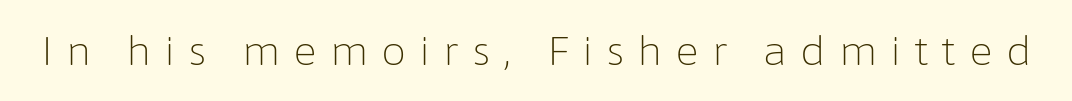
The image shows 40 px light sans-serif type, upright; set unusually wide letter spacing (+0.32 em), not underlined; low stroke contrast and a medium x-height.
